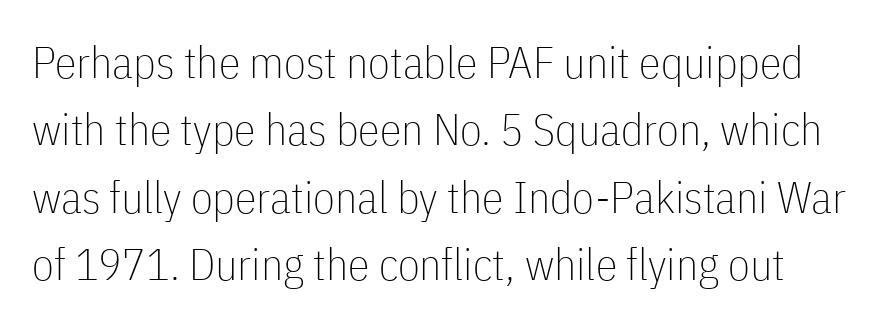
The image shows 44 px thin, condensed sans-serif type, upright; set normal line spacing (1.53x), normal letter spacing, not underlined; low stroke contrast and a medium x-height.
